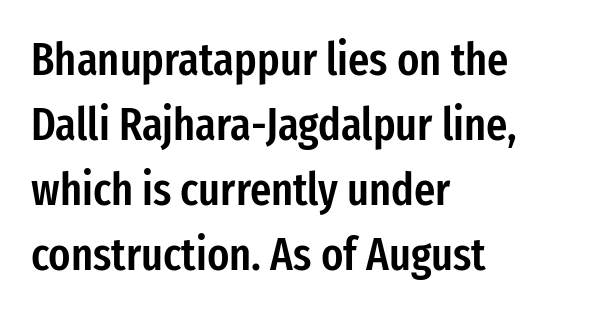
{"serif": "no", "italic": "no", "bold": "semi", "weight": "semibold", "width": "condensed", "stroke_contrast": "low", "x_height": "medium", "monospaced": "no", "underline": "no", "align": "left", "line_spacing": "normal", "line_spacing_ratio": 1.41, "letter_spacing": "normal", "letter_spacing_em": 0.0, "glyph_px": 46}
